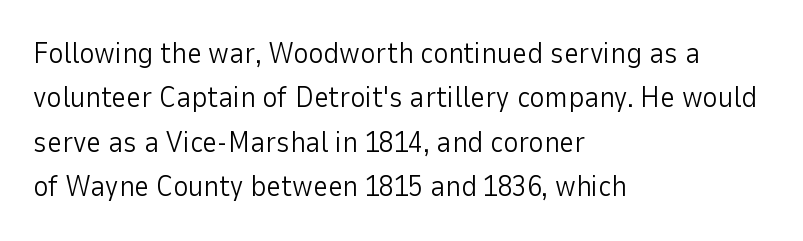
{"serif": "no", "italic": "no", "bold": "no", "weight": "light", "width": "normal", "stroke_contrast": "low", "x_height": "medium", "monospaced": "no", "underline": "no", "align": "left", "line_spacing": "normal", "line_spacing_ratio": 1.53, "letter_spacing": "normal", "letter_spacing_em": 0.0, "glyph_px": 29}
